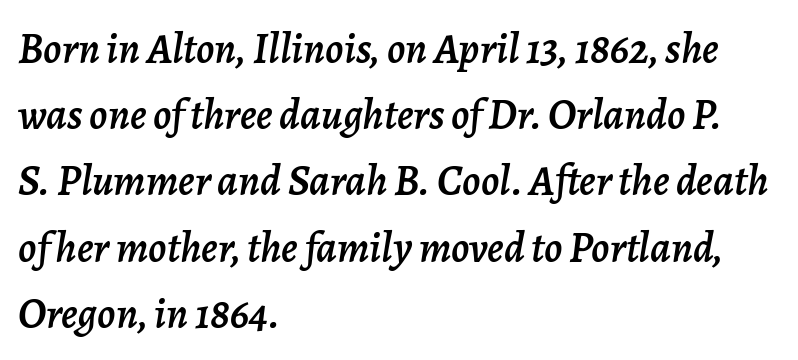
Proportional: the letters do not fall into vertical columns. Quick note: interline space is typical. The passage is arranged the way most books set body copy — flush left. Standard letterfit; no display-style spreading of the glyphs. Compared with ordinary roman type, these characters are visibly tilted.
